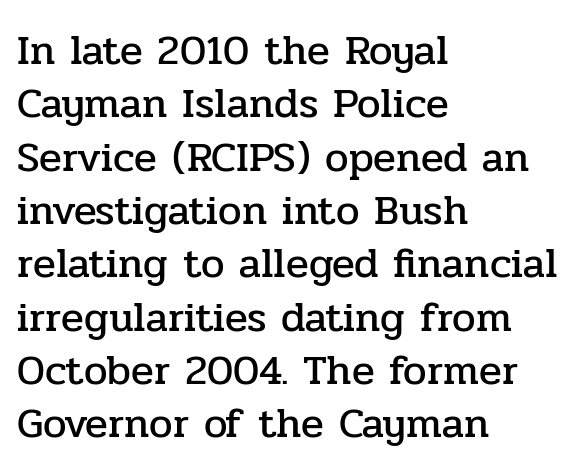
The image shows 42 px serif type, upright; set left-aligned, normal line spacing (1.27x), normal letter spacing, not underlined; low stroke contrast and a medium x-height.
